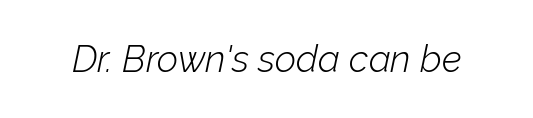
Glance below the letters and you will spot only blank space. Proportional: the letters do not fall into vertical columns. No chunkiness to these letters — they're not bold. It's the slanting kind of type. No extra tracking has been applied to these lines.
